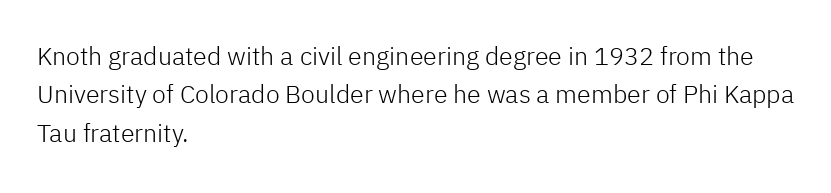
This sample uses an upright cut, with every glyph sitting square on the baseline. The string is rendered with underlining switched off. Tracking value appears to be zero — textbook default spacing. The lines in this sample share a left origin and differ only in where they stop. Vertical spacing — default.
